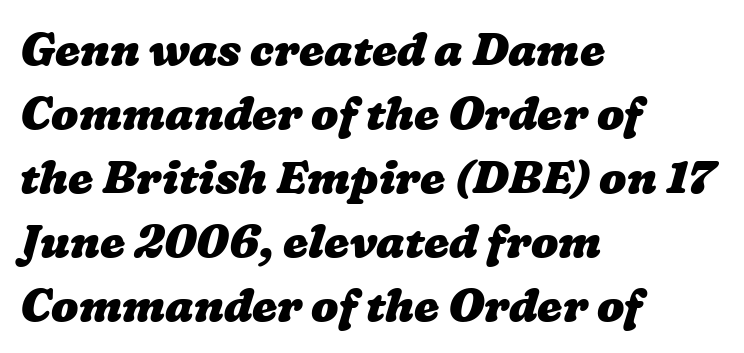
{"bold": "yes", "weight": "heavy", "width": "wide", "stroke_contrast": "low", "x_height": "medium", "monospaced": "no", "underline": "no", "align": "left", "line_spacing": "normal", "line_spacing_ratio": 1.42, "letter_spacing": "normal", "letter_spacing_em": 0.0, "glyph_px": 45}
